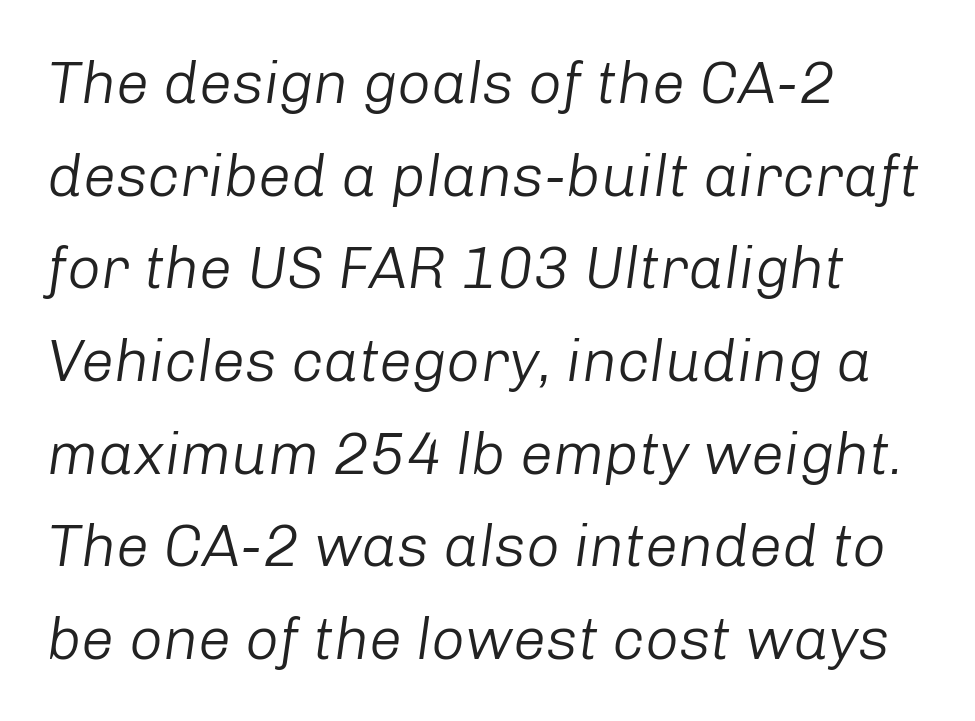
Q: Is the text bold? A: No.
Q: Is the text italic (slanted)? A: Yes, it leans right by about 8 degrees.
Q: Is the text underlined? A: No.
Q: How is the paragraph aligned? A: Left-aligned.
Q: Is the spacing between letters normal or unusually wide? A: Normal.
Q: Is the spacing between lines tight, normal or loose? A: Normal.
Q: Width (condensed, normal, or wide)? A: Normal.
Q: Stroke contrast? A: Low.
Q: x-height? A: Medium.
Q: Monospaced? A: No.
